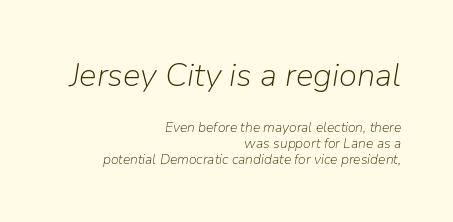
Here the designer chose a conventional face with non-uniform glyph widths. Bold? No — there's no thickening of the strokes. Inter-character spacing is left at the font's built-in metrics. Has an underline been added? It has not. The paragraph has a hard right edge and a soft left edge.
